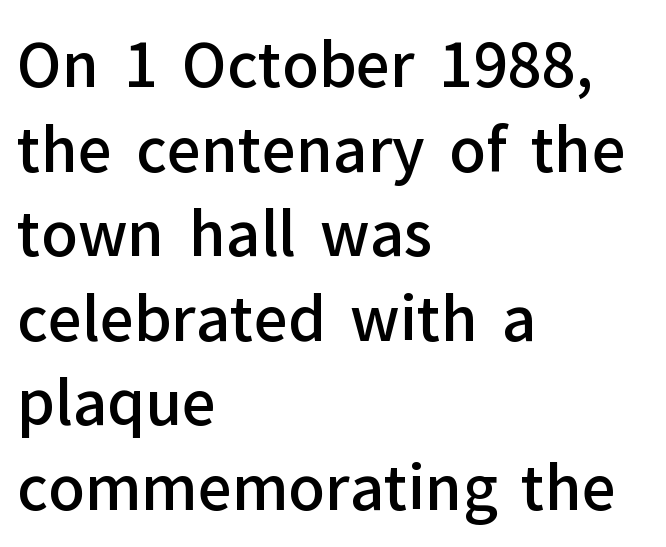
Horizontally, the lines are justified to the leading edge only. Horizontal bands of white between lines are of average thickness. Each word holds together tightly as a unit, with standard inter-letter gaps. Does the lettering tilt? It doesn't — this is upright.
